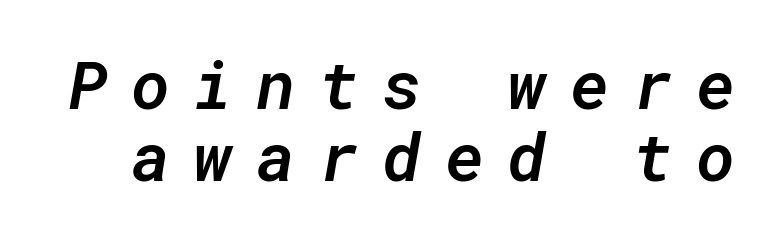
Is this a fixed-width face? Yes — each glyph sits in an identical cell. Is the type slanted? Yes — the strokes lean at a clear angle. The specimen omits any rule beneath the text block's lines. Notice how descenders almost collide with the ascenders below — that's tight leading.
